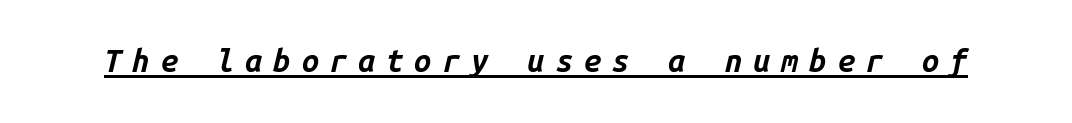
The image shows 31 px bold type, italic (leaning right), monospaced; set unusually wide letter spacing (+0.35 em), underlined; low stroke contrast and a medium x-height.
